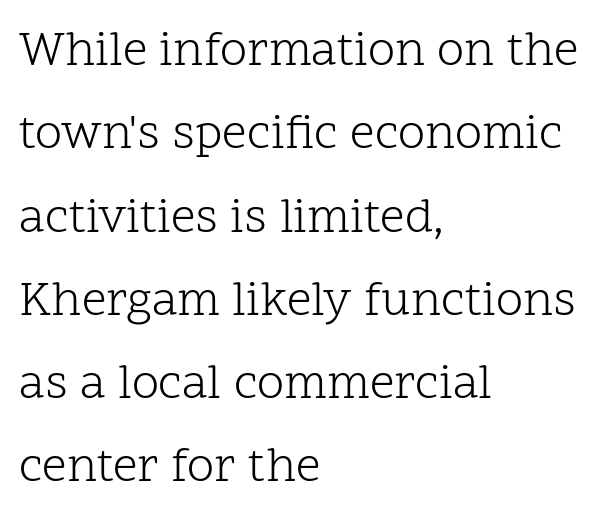
Is this a fixed-width face? No — the glyphs have proportional, varying widths. Check where the strokes stop: tiny serifs finish them off. If you drew a ruler down the left edge, every line would touch it. When letters stand straight like this, we call the style roman or upright. Counters stay open thanks to moderate or lighter strokes. Quick note: underline off.
